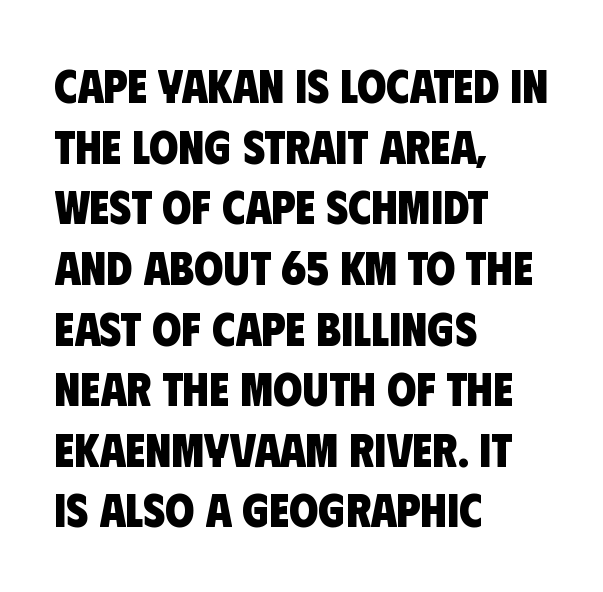
Q: Is the text bold? A: Yes.
Q: Is the typeface a serif or a sans-serif typeface? A: Sans-serif.
Q: Is the text underlined? A: No.
Q: How is the paragraph aligned? A: Left-aligned.
Q: Is the spacing between letters normal or unusually wide? A: Normal.
Q: Is the spacing between lines tight, normal or loose? A: Normal.
Q: Width (condensed, normal, or wide)? A: Condensed.
Q: Stroke contrast? A: Low.
Q: x-height? A: Large.
Q: Monospaced? A: No.
